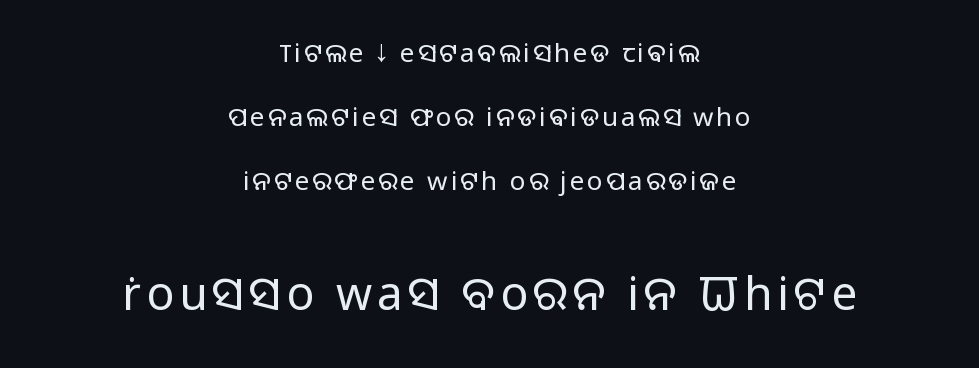
Does the leading feel generous? Absolutely, it's lavish. In terms of posture, this sample is upright. The designer gave the closing block more size than the opening block. Underline: absent. Are there feet on the stems? There aren't — it's a sans.
